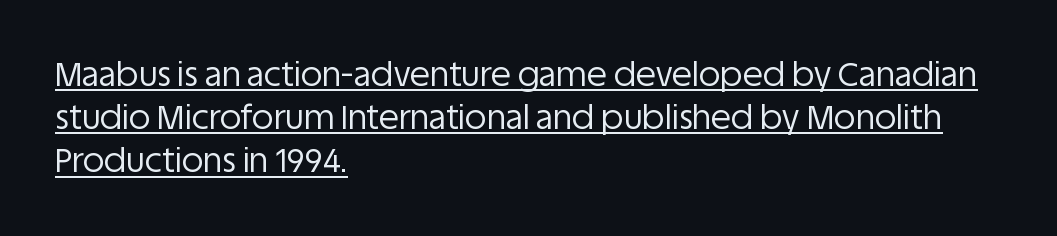
The image shows 33 px regular-weight sans-serif type, upright; set left-aligned, normal line spacing (1.31x), normal letter spacing, underlined; low stroke contrast and a large x-height.
